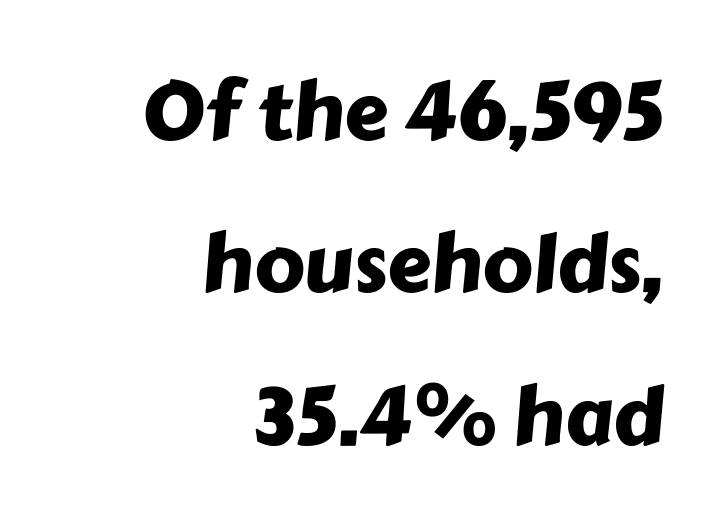
Q: Is the typeface a serif or a sans-serif typeface? A: Sans-serif.
Q: Is the text underlined? A: No.
Q: How is the paragraph aligned? A: Right-aligned.
Q: Is the spacing between letters normal or unusually wide? A: Normal.
Q: Is the spacing between lines tight, normal or loose? A: Loose.
Q: Width (condensed, normal, or wide)? A: Normal.
Q: Stroke contrast? A: Low.
Q: x-height? A: Medium.
Q: Monospaced? A: No.
